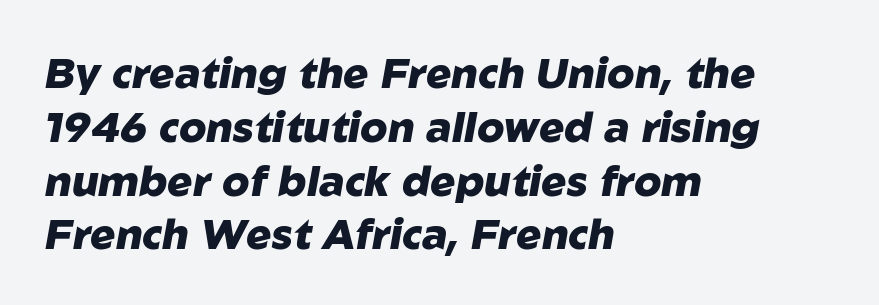
Pretty heavy lettering here — definitely bold. Does the leading feel generous? No, just average. The text carries the slant typical of an italic or oblique font. No word sits above an underline. Line beginnings align vertically; line endings do not.
